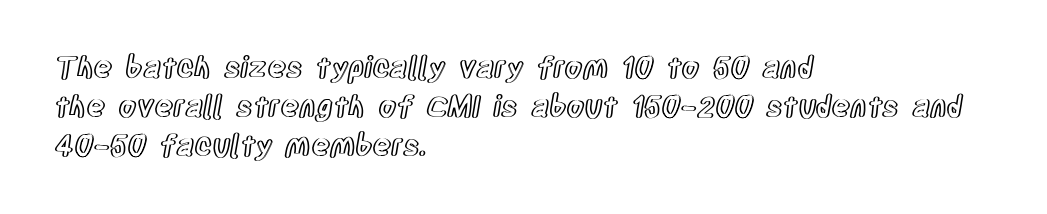
Q: Is the text italic (slanted)? A: Yes.
Q: Is the text underlined? A: No.
Q: How is the paragraph aligned? A: Left-aligned.
Q: Is the spacing between letters normal or unusually wide? A: Normal.
Q: Is the spacing between lines tight, normal or loose? A: Normal.
Q: Width (condensed, normal, or wide)? A: Condensed.
Q: x-height? A: Large.
Q: Monospaced? A: No.
